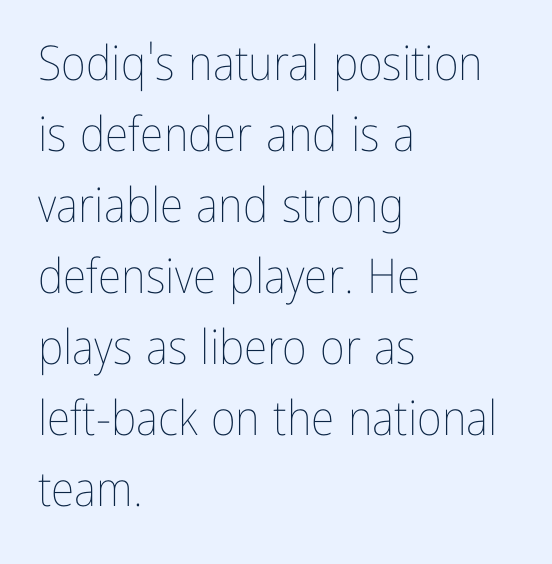
These lines keep a tight, regular rhythm from letter to letter. The paragraph shown leans on its left margin. The lettering holds an erect, upright posture throughout. The leading is moderate, giving the passage an even texture. The letterforms sit at book weight or below.
